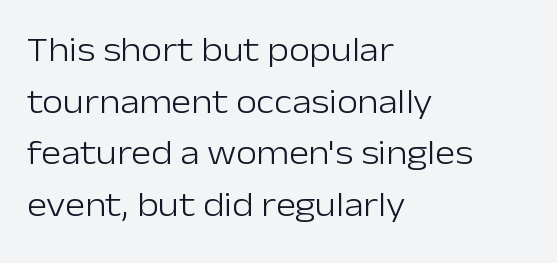
{"serif": "no", "italic": "no", "bold": "no", "weight": "light", "width": "normal", "stroke_contrast": "low", "x_height": "medium", "monospaced": "no", "underline": "no", "align": "left", "line_spacing": "normal", "line_spacing_ratio": 1.52, "letter_spacing": "normal", "letter_spacing_em": 0.0, "glyph_px": 34}
